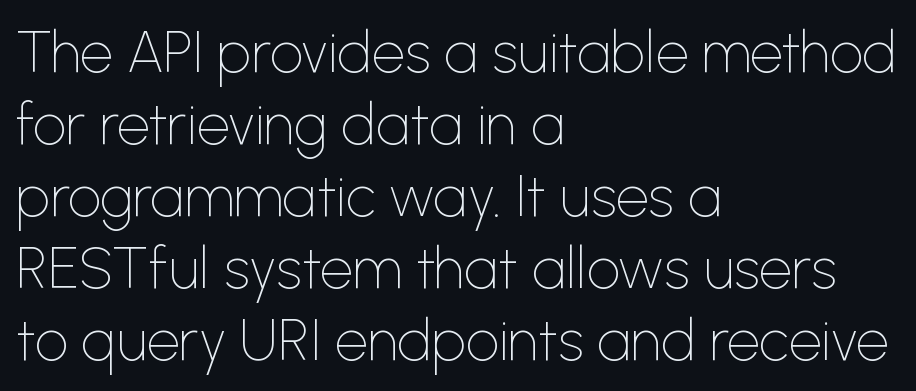
Stems and bowls with no extra thickness — not bold. Font category for this specimen: sans-serif. Italic? Not at all — the glyphs are vertical. Visually the block forms a straight wall on the left and a jagged coastline on the right. The face used here is proportionally spaced, like ordinary book or web type.
